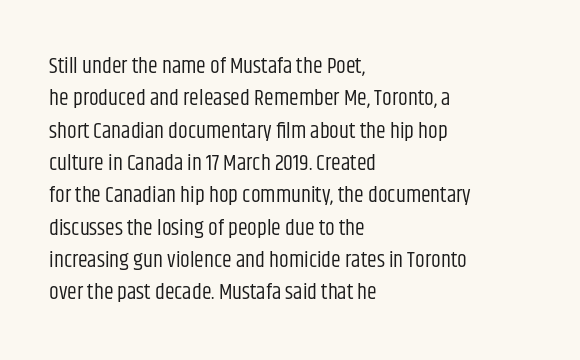
Does extra space separate the letters? No, they use regular spacing. Compared with a typical body face, this is equally light or lighter still. Casual observation: everything's shoved over to the left. This sample keeps an unexceptional amount of space between lines.
